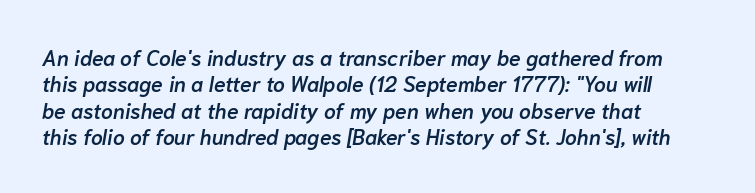
Q: Is the text bold? A: Semi-bold.
Q: Is the text italic (slanted)? A: Yes, it leans right by about 10 degrees.
Q: Is the text underlined? A: No.
Q: How is the paragraph aligned? A: Left-aligned.
Q: Is the spacing between letters normal or unusually wide? A: Normal.
Q: Is the spacing between lines tight, normal or loose? A: Normal.
